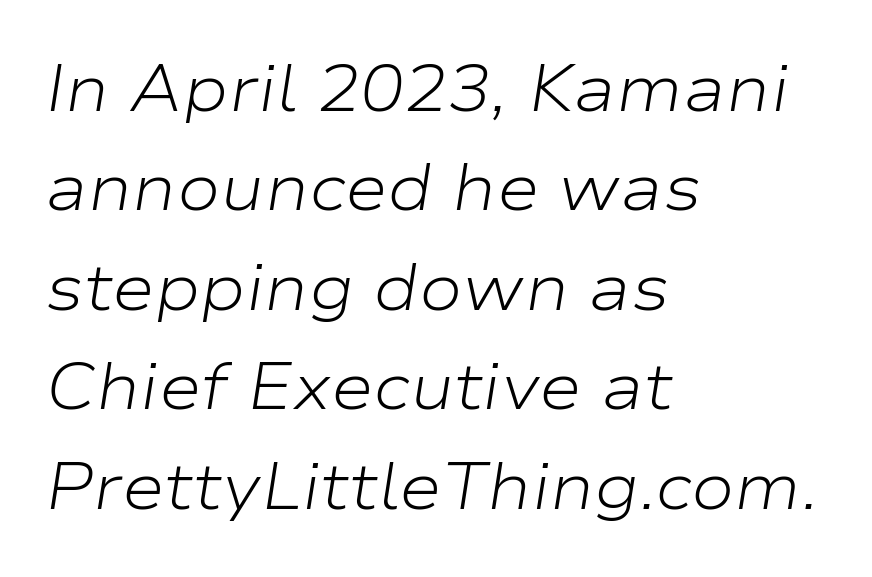
Q: Is the text bold? A: No.
Q: Is the text italic (slanted)? A: Yes, it leans right by about 9 degrees.
Q: Is the text underlined? A: No.
Q: How is the paragraph aligned? A: Left-aligned.
Q: Is the spacing between letters normal or unusually wide? A: Normal.
Q: Is the spacing between lines tight, normal or loose? A: Normal.
Q: Width (condensed, normal, or wide)? A: Wide.
Q: Stroke contrast? A: Low.
Q: x-height? A: Medium.
Q: Monospaced? A: No.
